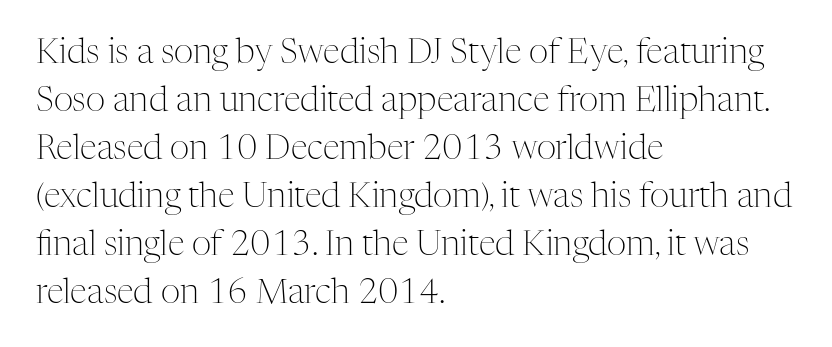
The rendering uses natural spacing where letterforms have individual widths. How are the letters spaced? Ordinarily, with no added tracking. Regarding leading, the lines here are spaced in the standard way. The letters stand straight up with perfectly vertical stems. Letters rest on an invisible, unmarked baseline. Layout note: lines flush left.
